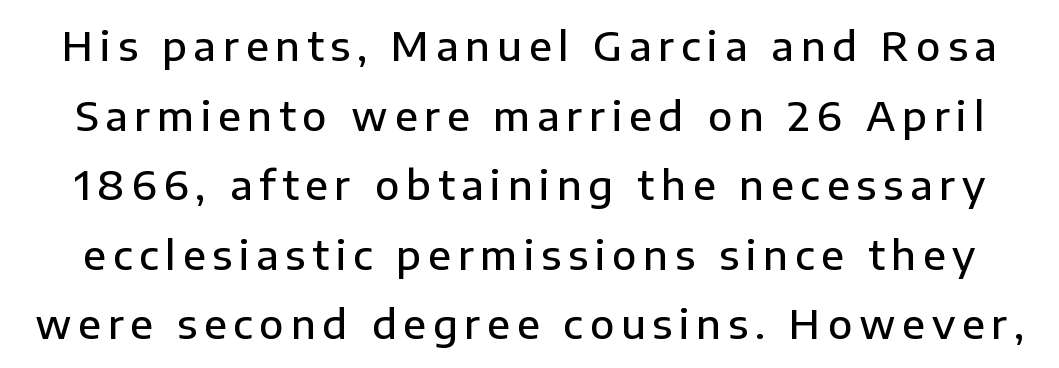
Nobody drew a line under any word here. The typography opts for an upright posture over an oblique one. A somewhat darkened texture: the type is semibold rather than bold. Grotesque or geometric, the face here clearly has no serifs. The rendering uses natural spacing where letterforms have individual widths.
